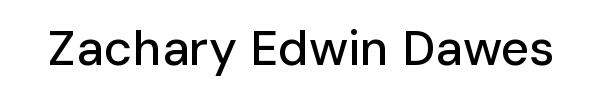
{"serif": "no", "italic": "no", "width": "normal", "stroke_contrast": "low", "x_height": "medium", "monospaced": "no", "underline": "no", "letter_spacing": "normal", "letter_spacing_em": 0.0, "glyph_px": 49}
